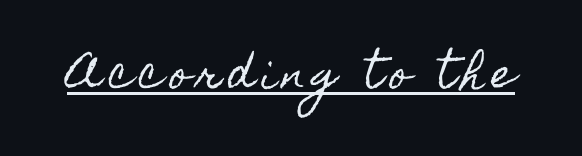
Underline: present. Spacing verdict: proportional, widths tailored to each character.
